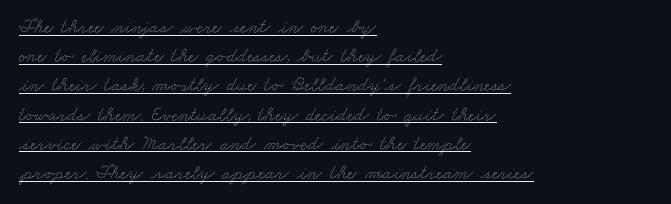
{"underline": "yes", "align": "left", "line_spacing": "normal", "line_spacing_ratio": 1.46, "letter_spacing": "normal", "letter_spacing_em": 0.0, "glyph_px": 20}
